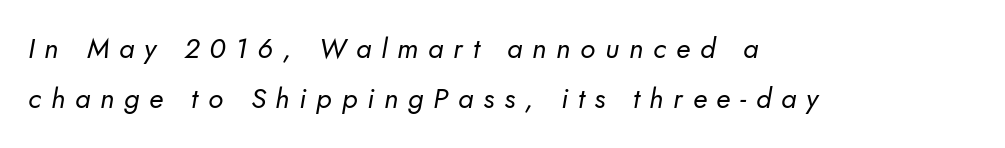
Is this a sans? Yes — the strokes have no serifs. Look at the tracking — it's clearly loosened, letters drifting apart. Each letter keeps its own natural width here, so spacing adapts to shape. A bare baseline throughout the passage. Horizontal alignment here is leftward, the default for most running prose. No chunkiness to these letters — they're not bold.
